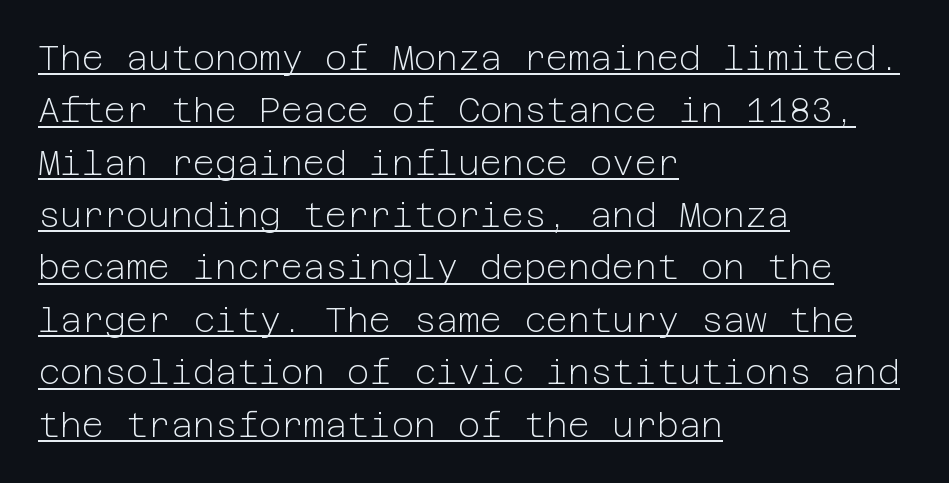
Like a heading marked for emphasis, these lines bear an underscore. This sample is left-justified, so line endings fall wherever the words run out. Summary of vertical rhythm: regular, with standard interline spacing. Letters have the restrained weight of plain body copy at most. These lines were composed using upright roman letters. You can tell from the bare stems that sans-serif type was used.
